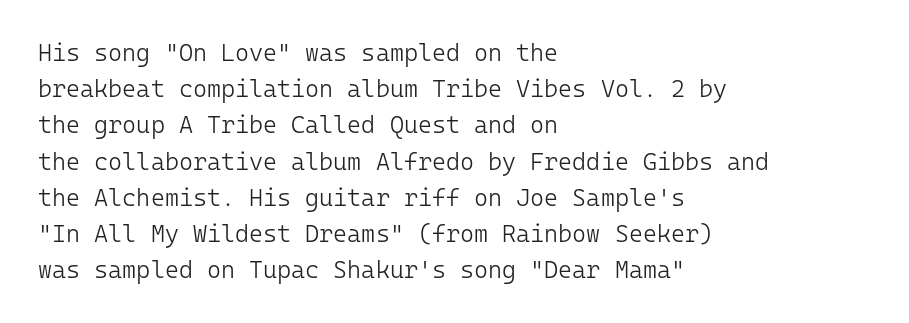
The image shows 24 px text type, upright; set left-aligned, normal line spacing (1.51x), normal letter spacing, not underlined.
